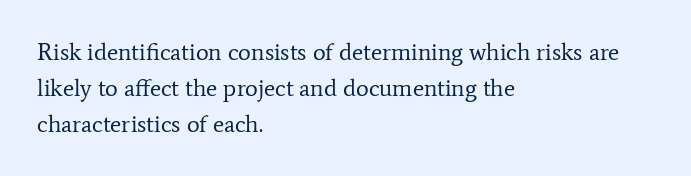
Q: Is the text bold? A: No.
Q: Is the text italic (slanted)? A: No, it is upright.
Q: Is the text underlined? A: No.
Q: How is the paragraph aligned? A: Left-aligned.
Q: Is the spacing between letters normal or unusually wide? A: Normal.
Q: Is the spacing between lines tight, normal or loose? A: Normal.
